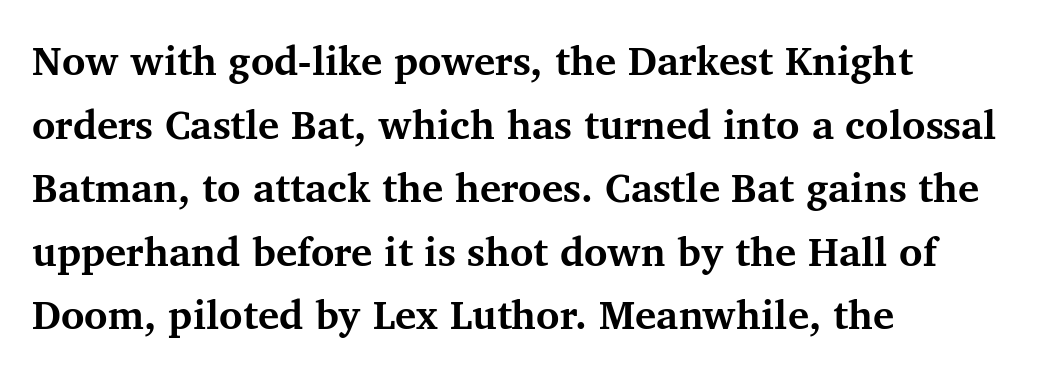
Q: Is the text bold? A: Yes.
Q: Is the text italic (slanted)? A: No, it is upright.
Q: Is the typeface a serif or a sans-serif typeface? A: Serif.
Q: Is the text underlined? A: No.
Q: How is the paragraph aligned? A: Left-aligned.
Q: Is the spacing between letters normal or unusually wide? A: Normal.
Q: Is the spacing between lines tight, normal or loose? A: Normal.
Q: Width (condensed, normal, or wide)? A: Normal.
Q: Stroke contrast? A: Medium.
Q: x-height? A: Medium.
Q: Monospaced? A: No.
